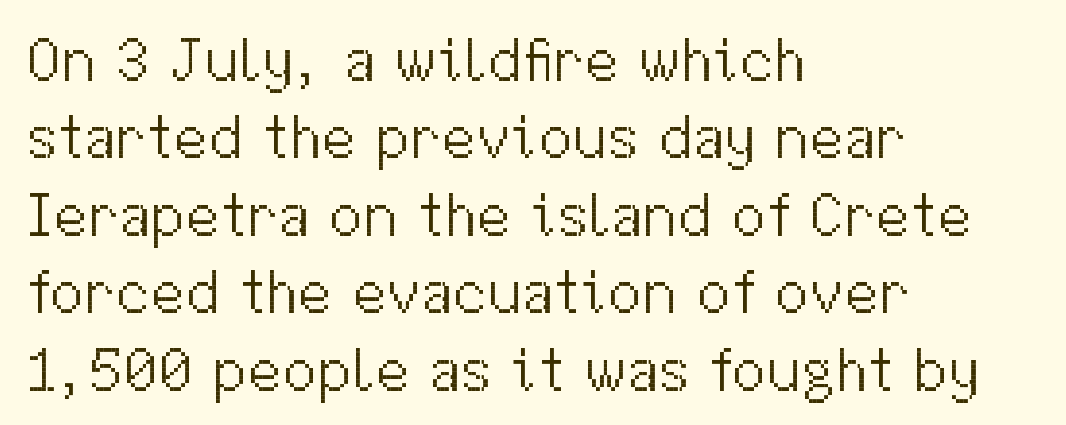
No word sits above an underline. The line-height multiplier appears to be the usual default. Think of a printed novel: that variable character pitch is what you see here. The typeface chosen for these lines omits serifs.
